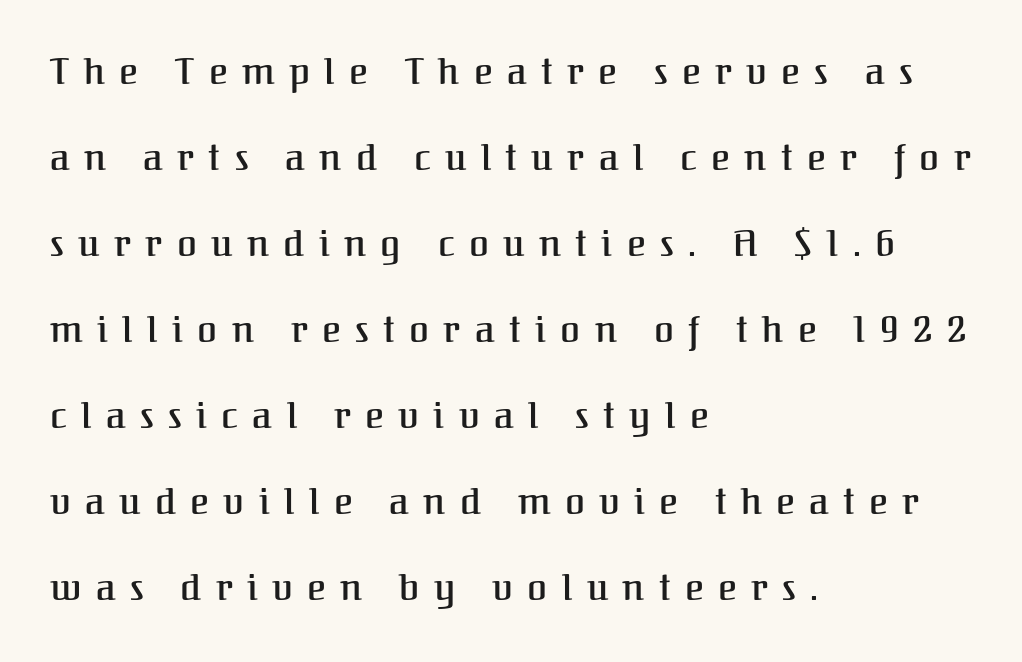
Here the designer chose a conventional face with non-uniform glyph widths. The letters are spread apart with noticeably loose tracking. Any mark beneath the type? The region is blank. Whoever set this chose breathing room over compactness in the vertical rhythm. I'd call this a serif setting — the letters wear small feet. Style check: upright.
